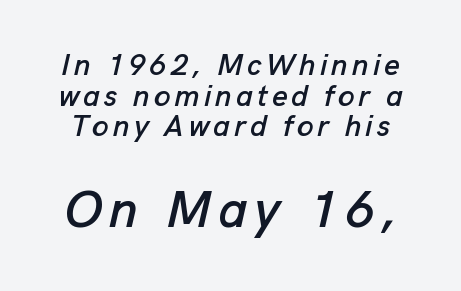
The image shows 52 px text type, italic (leaning right); set tight line spacing (1.02x), not underlined; the second (bottom) block is 1.73x larger; low stroke contrast and a medium x-height.
